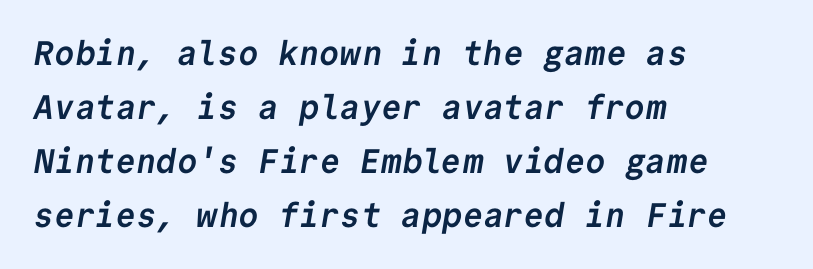
A typesetter would label this face a sans. Vertically, the passage feels balanced, rows spaced as you'd expect. Spacing verdict: monospaced, one width for all characters. Stroke thickness is high; the sample reads as a true bold. Which margin do the lines hug? The left one — the right edge is uneven. Any mark beneath the type? The region is blank.
